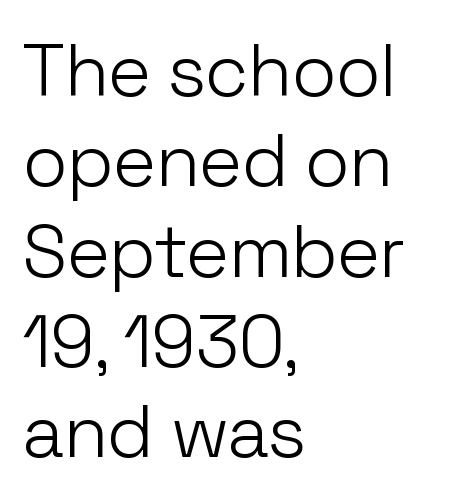
Q: Is the text bold? A: No.
Q: Is the text italic (slanted)? A: No, it is upright.
Q: Is the typeface a serif or a sans-serif typeface? A: Sans-serif.
Q: Is the text underlined? A: No.
Q: How is the paragraph aligned? A: Left-aligned.
Q: Is the spacing between letters normal or unusually wide? A: Normal.
Q: Width (condensed, normal, or wide)? A: Normal.
Q: Stroke contrast? A: Low.
Q: x-height? A: Medium.
Q: Monospaced? A: No.
